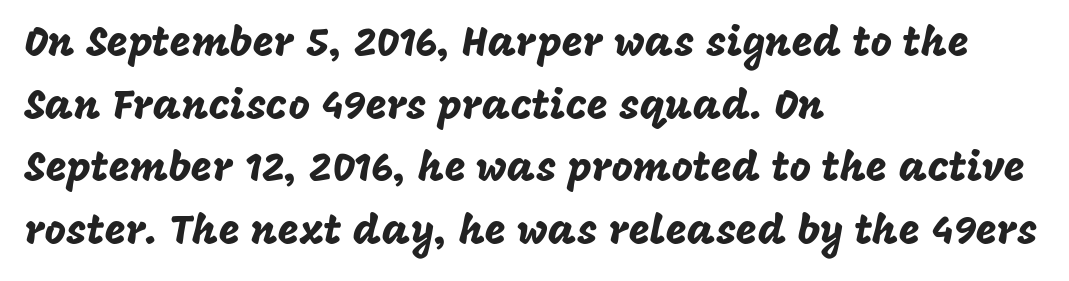
{"serif": "no", "width": "normal", "stroke_contrast": "low", "x_height": "large", "monospaced": "no", "underline": "no", "align": "left", "line_spacing": "normal", "line_spacing_ratio": 1.53, "letter_spacing": "normal", "letter_spacing_em": 0.0, "glyph_px": 41}
